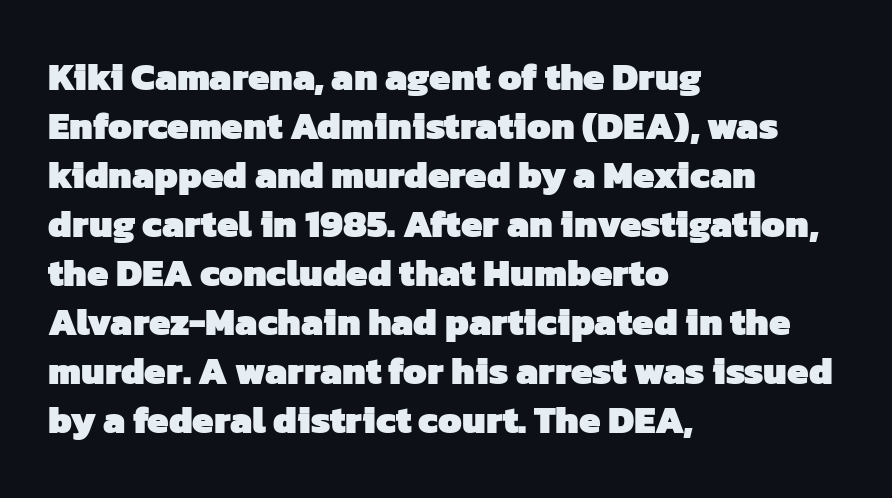
Q: Is the text bold? A: Yes.
Q: Is the typeface a serif or a sans-serif typeface? A: Sans-serif.
Q: Is the text underlined? A: No.
Q: How is the paragraph aligned? A: Left-aligned.
Q: Is the spacing between letters normal or unusually wide? A: Normal.
Q: Is the spacing between lines tight, normal or loose? A: Normal.
Q: Width (condensed, normal, or wide)? A: Normal.
Q: Stroke contrast? A: Low.
Q: x-height? A: Medium.
Q: Monospaced? A: No.
